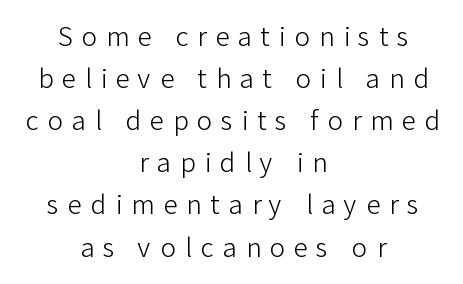
{"italic": "no", "bold": "no", "underline": "no", "align": "center", "line_spacing": "normal", "line_spacing_ratio": 1.62, "letter_spacing": "wide", "letter_spacing_em": 0.34, "glyph_px": 26}
